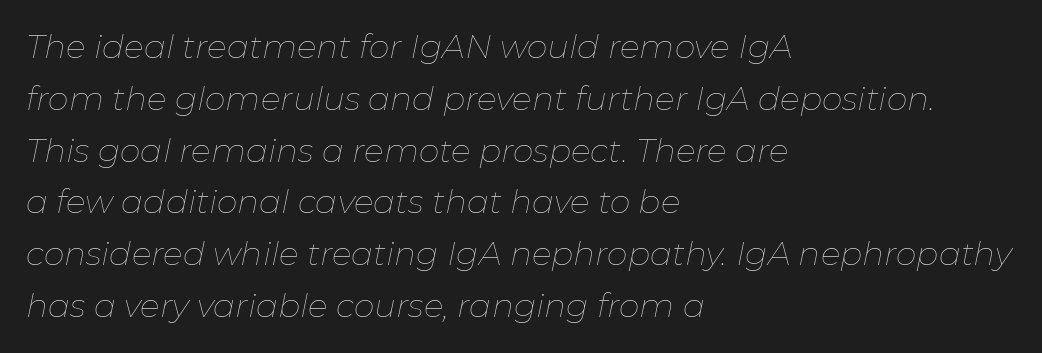
{"italic": "yes", "lean": "right", "slant_degrees": 11, "bold": "no", "weight": "thin", "width": "normal", "stroke_contrast": "low", "x_height": "medium", "monospaced": "no", "underline": "no", "align": "left", "line_spacing": "normal", "line_spacing_ratio": 1.57, "letter_spacing": "normal", "letter_spacing_em": 0.0, "glyph_px": 33}
